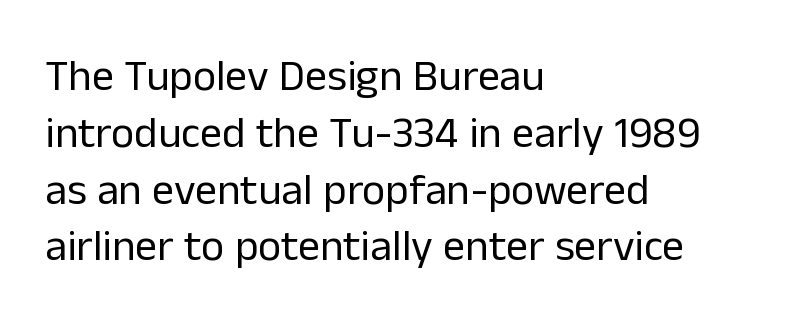
The weight tops out at a normal text grade. A clean baseline with only descenders dipping below it. Varying glyph widths throughout — classic text-font behaviour. The ragged edge is on the right, which tells us the setting is flush left.
